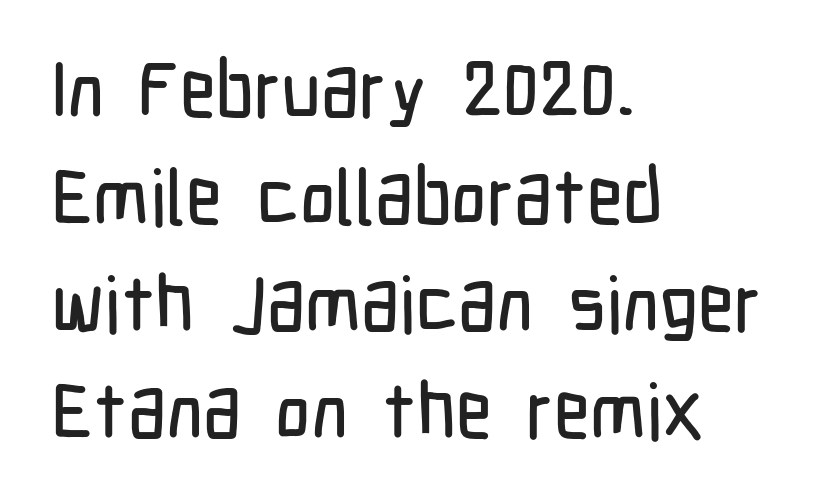
Q: Is the text italic (slanted)? A: No, it is upright.
Q: Is the typeface a serif or a sans-serif typeface? A: Sans-serif.
Q: Is the text underlined? A: No.
Q: How is the paragraph aligned? A: Left-aligned.
Q: Is the spacing between letters normal or unusually wide? A: Normal.
Q: Is the spacing between lines tight, normal or loose? A: Normal.
Q: Width (condensed, normal, or wide)? A: Condensed.
Q: Stroke contrast? A: Low.
Q: x-height? A: Medium.
Q: Monospaced? A: No.
